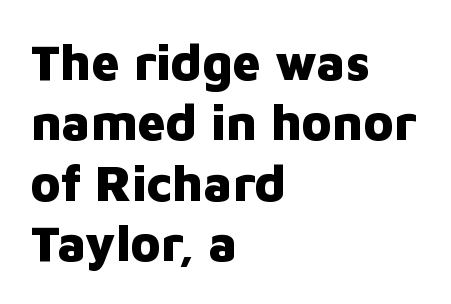
Q: Is the text bold? A: Yes.
Q: Is the text italic (slanted)? A: No, it is upright.
Q: Is the typeface a serif or a sans-serif typeface? A: Sans-serif.
Q: Is the text underlined? A: No.
Q: How is the paragraph aligned? A: Left-aligned.
Q: Is the spacing between letters normal or unusually wide? A: Normal.
Q: Width (condensed, normal, or wide)? A: Normal.
Q: Stroke contrast? A: Low.
Q: x-height? A: Medium.
Q: Monospaced? A: No.
